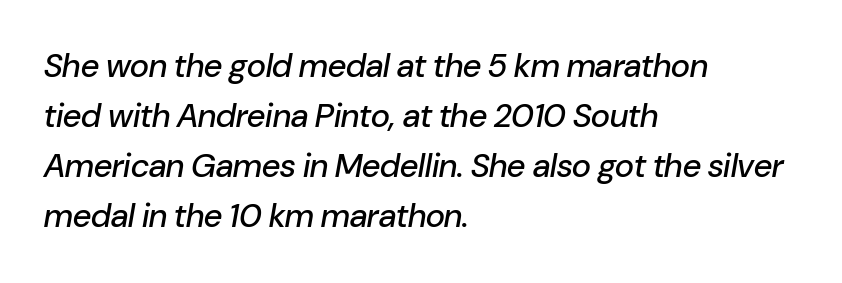
The image shows 33 px text type, italic (leaning right); set left-aligned, normal line spacing (1.52x), normal letter spacing, not underlined; low stroke contrast and a medium x-height.
